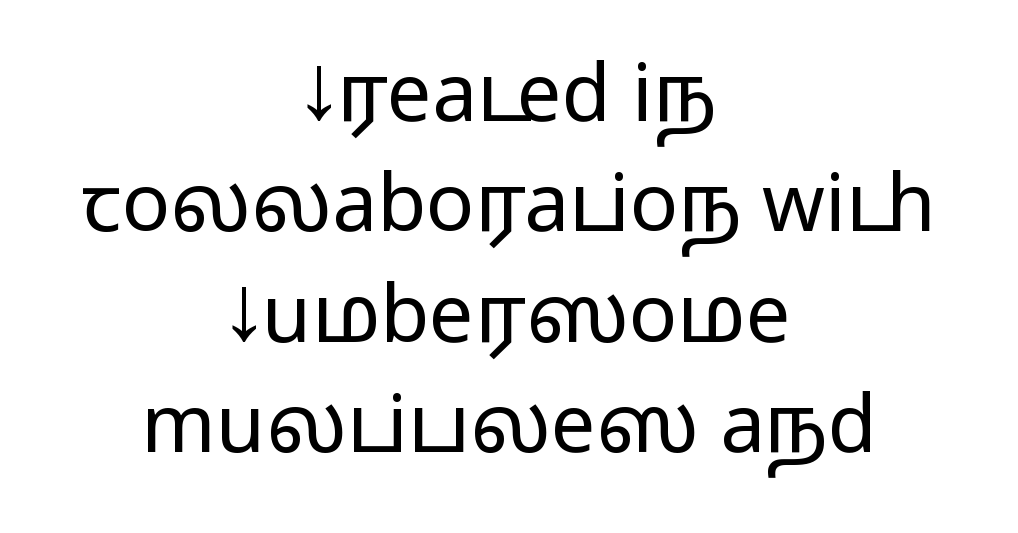
Q: Is the text bold? A: No.
Q: Is the text italic (slanted)? A: No, it is upright.
Q: Is the typeface a serif or a sans-serif typeface? A: Sans-serif.
Q: Is the text underlined? A: No.
Q: How is the paragraph aligned? A: Centered.
Q: Is the spacing between letters normal or unusually wide? A: Normal.
Q: Is the spacing between lines tight, normal or loose? A: Normal.
Q: Width (condensed, normal, or wide)? A: Wide.
Q: Stroke contrast? A: Low.
Q: x-height? A: Medium.
Q: Monospaced? A: No.
